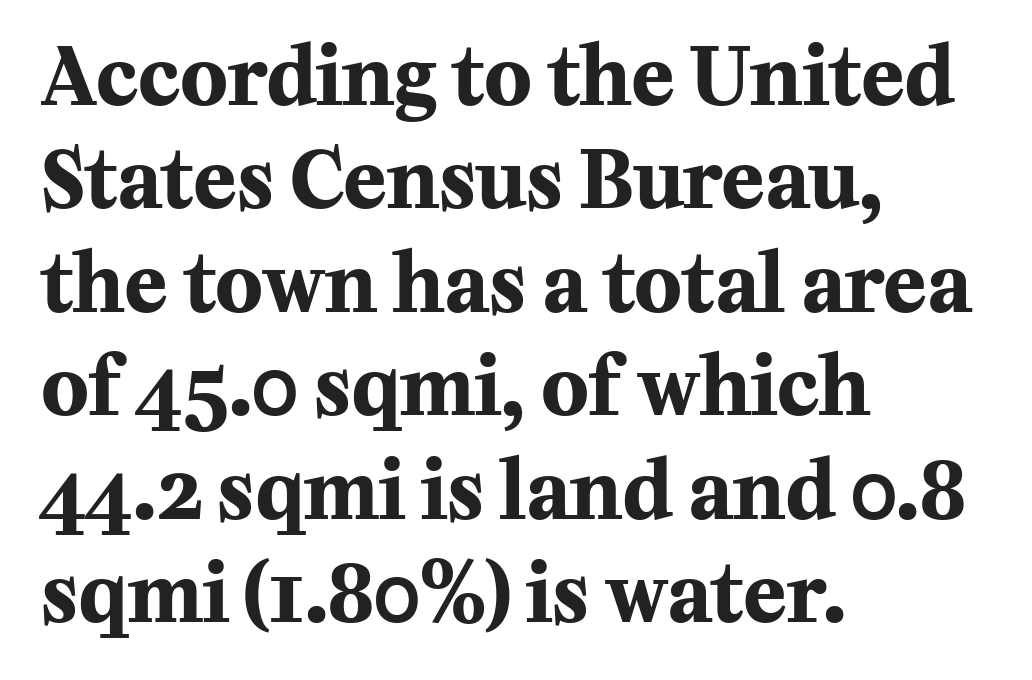
Q: Is the text bold? A: Yes.
Q: Is the text italic (slanted)? A: No, it is upright.
Q: Is the typeface a serif or a sans-serif typeface? A: Serif.
Q: Is the text underlined? A: No.
Q: How is the paragraph aligned? A: Left-aligned.
Q: Is the spacing between letters normal or unusually wide? A: Normal.
Q: Is the spacing between lines tight, normal or loose? A: Normal.
Q: Width (condensed, normal, or wide)? A: Normal.
Q: Stroke contrast? A: Medium.
Q: x-height? A: Medium.
Q: Monospaced? A: No.
